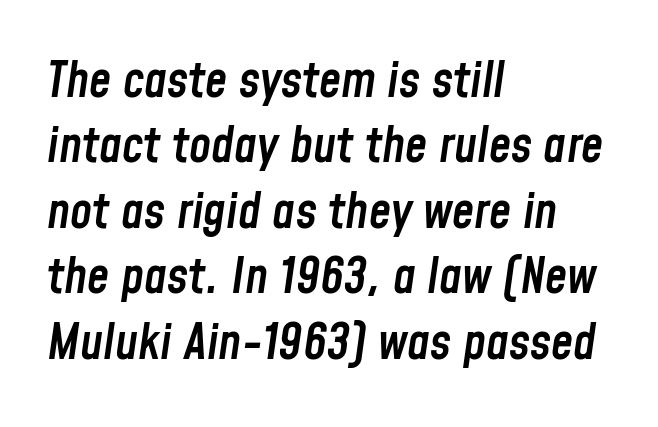
Visually the block forms a straight wall on the left and a jagged coastline on the right. Each letter keeps its own natural width here, so spacing adapts to shape. A bare baseline throughout the passage. Is the type bold? Partly — it's a semibold, heavier than regular but not fully bold. Does the leading feel generous? No, just average.
